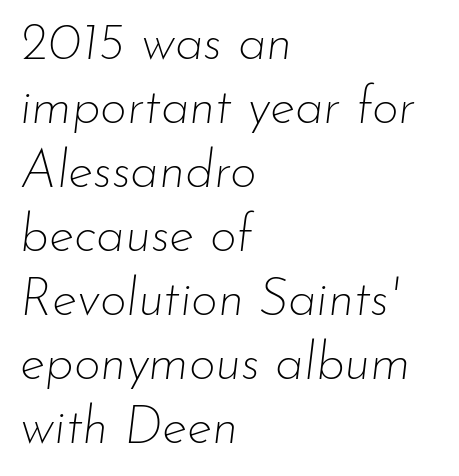
Q: Is the text bold? A: No.
Q: Is the text italic (slanted)? A: Yes, it leans right by about 7 degrees.
Q: Is the text underlined? A: No.
Q: How is the paragraph aligned? A: Left-aligned.
Q: Is the spacing between letters normal or unusually wide? A: Normal.
Q: Width (condensed, normal, or wide)? A: Normal.
Q: Stroke contrast? A: Low.
Q: x-height? A: Small.
Q: Monospaced? A: No.
